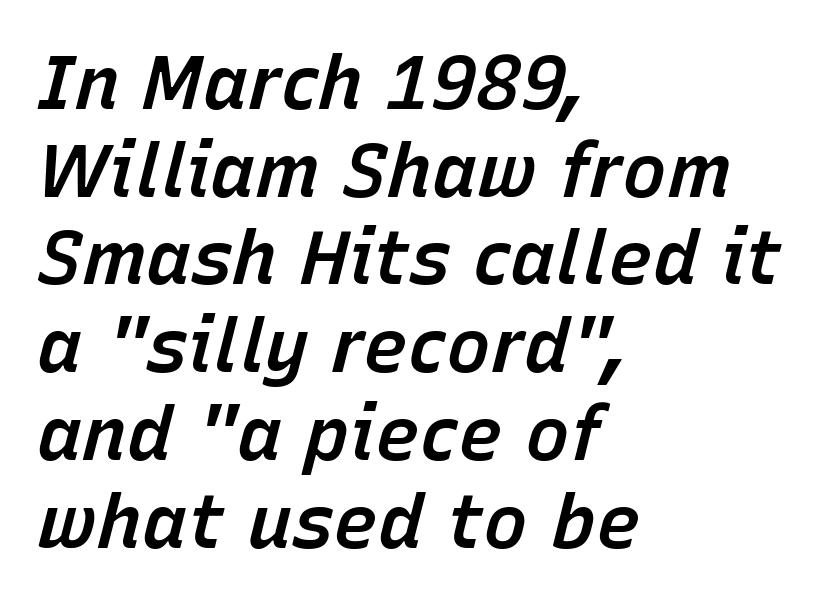
Q: Is the text bold? A: Semi-bold.
Q: Is the text italic (slanted)? A: Yes, it leans right by about 15 degrees.
Q: Is the text underlined? A: No.
Q: How is the paragraph aligned? A: Left-aligned.
Q: Is the spacing between letters normal or unusually wide? A: Normal.
Q: Width (condensed, normal, or wide)? A: Normal.
Q: Stroke contrast? A: Low.
Q: x-height? A: Medium.
Q: Monospaced? A: No.
